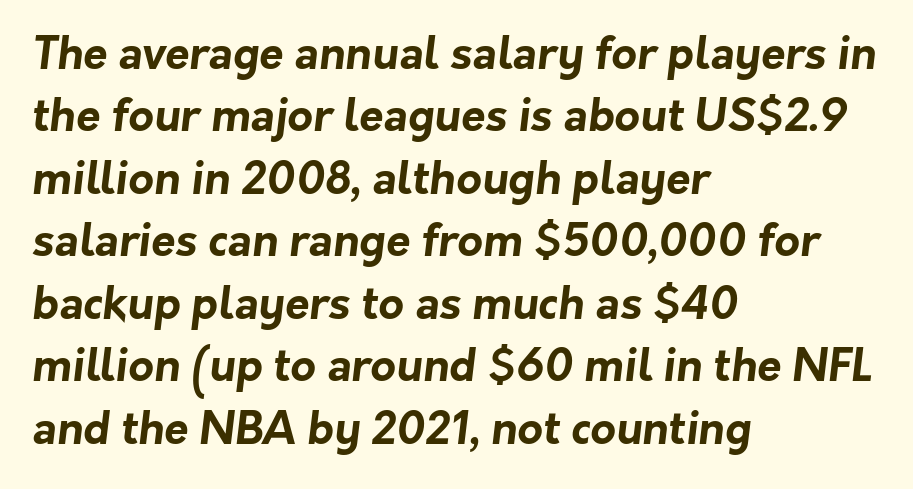
Q: Is the text bold? A: Yes.
Q: Is the typeface a serif or a sans-serif typeface? A: Sans-serif.
Q: Is the text underlined? A: No.
Q: How is the paragraph aligned? A: Left-aligned.
Q: Is the spacing between letters normal or unusually wide? A: Normal.
Q: Is the spacing between lines tight, normal or loose? A: Normal.
Q: Width (condensed, normal, or wide)? A: Normal.
Q: Stroke contrast? A: Low.
Q: x-height? A: Medium.
Q: Monospaced? A: No.
